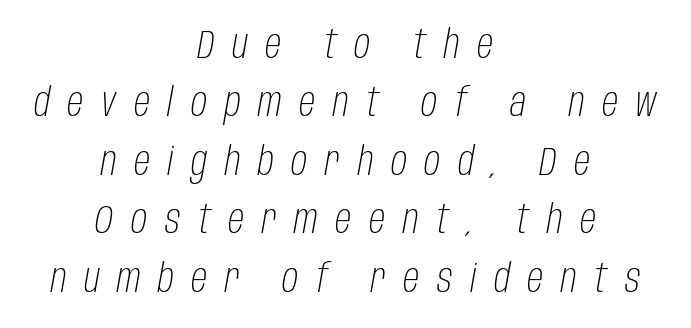
The image shows 40 px light, condensed type, italic (leaning right); set centered, normal line spacing (1.46x), unusually wide letter spacing (+0.44 em), not underlined; low stroke contrast and a large x-height.
